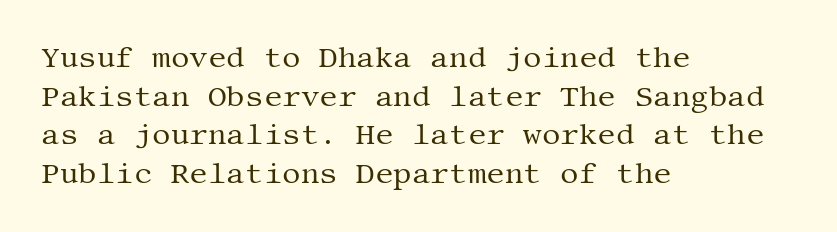
The gaps between neighbouring characters are ordinary and unremarkable. Line beginnings align vertically; line endings do not. The typesetting does not lean heavy: it is not bold. Descenders hang freely into open space. Summary of vertical rhythm: regular, with standard interline spacing.
